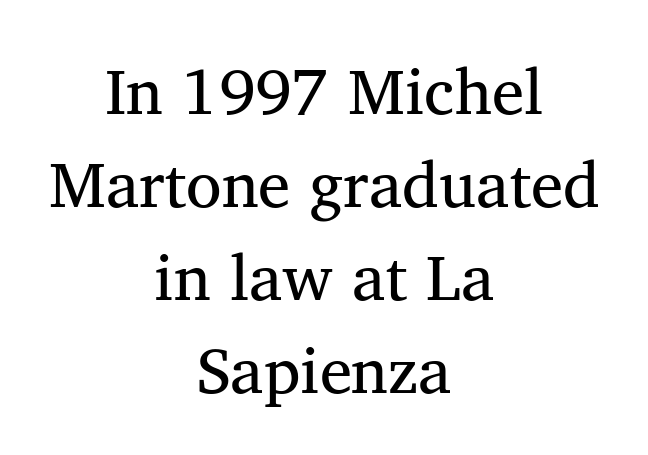
Varying glyph widths throughout — classic text-font behaviour. This is roman type, the default non-slanted kind. Just letters on the line, the space beneath them empty. Line starts and ends both wander, symmetrically. Notice how descenders clear the ascenders below comfortably — that's standard leading. The rendering shows small feet on the letterforms — a serif design.
